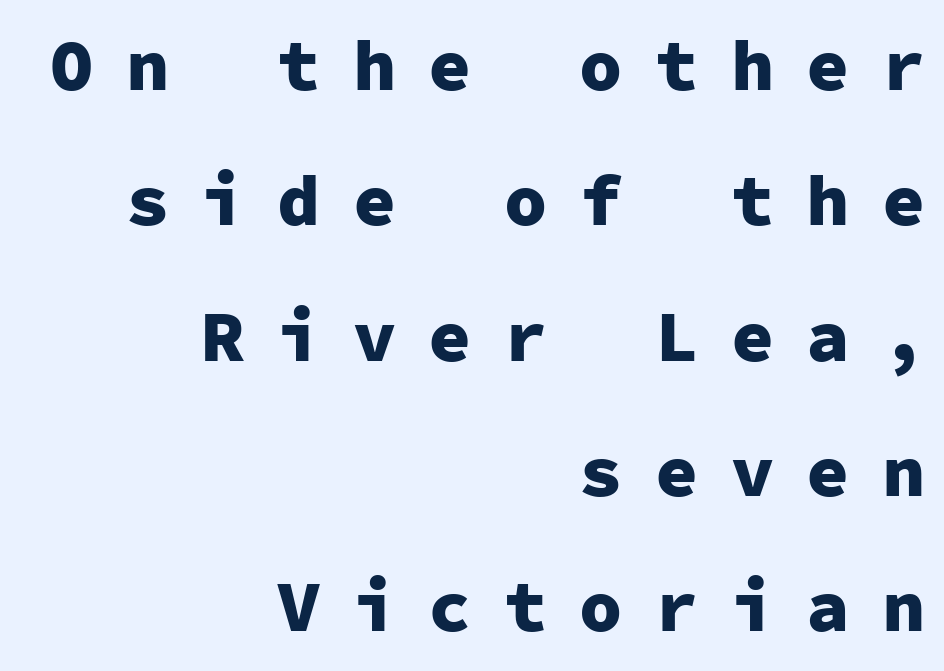
Q: Is the text bold? A: Yes.
Q: Is the text italic (slanted)? A: No, it is upright.
Q: Is the typeface a serif or a sans-serif typeface? A: Sans-serif.
Q: Is the text underlined? A: No.
Q: How is the paragraph aligned? A: Right-aligned.
Q: Is the spacing between letters normal or unusually wide? A: Unusually wide.
Q: Width (condensed, normal, or wide)? A: Normal.
Q: Stroke contrast? A: Low.
Q: x-height? A: Medium.
Q: Monospaced? A: Yes.
